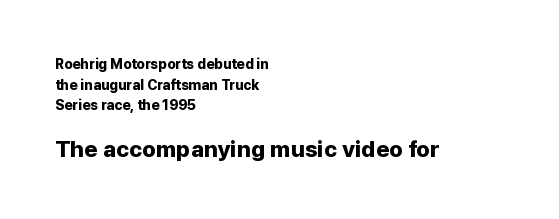
{"italic": "no", "bold": "yes", "underline": "no", "align": "left", "line_spacing": "normal", "line_spacing_ratio": 1.47, "letter_spacing": "normal", "letter_spacing_em": 0.0, "larger_block": "second", "size_ratio": 1.64, "glyph_px": 23}
